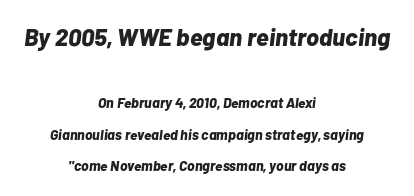
Compared with typical body copy, the letter spacing here is the same. A dark, heavy texture on the line: the type is bold. The glyphs look as if they've been sheared to an angle. In CSS terms this would be text-align: center. The rendering shrinks the type as you move from the upper chunk to the lower. You could fit nearly another row in the gap between these rows.
